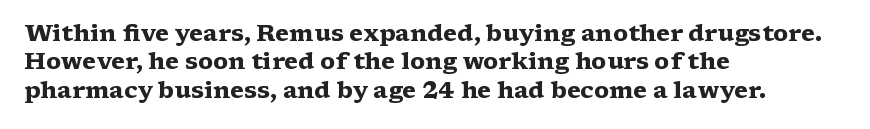
{"italic": "no", "bold": "yes", "underline": "no", "align": "left", "line_spacing_ratio": 1.23, "letter_spacing": "normal", "letter_spacing_em": 0.0, "glyph_px": 23}
